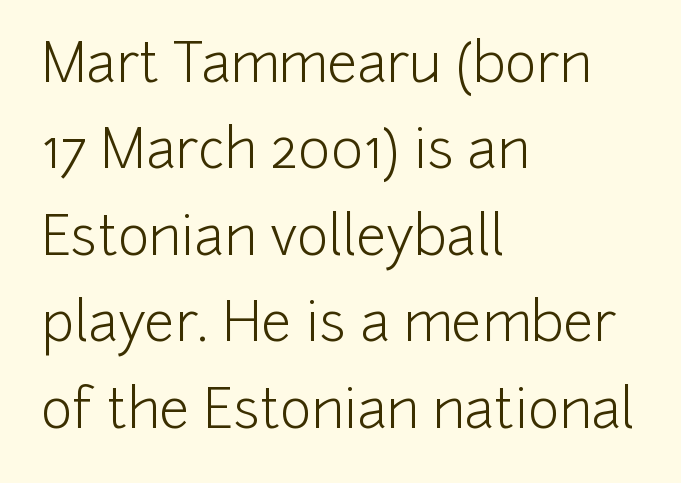
The image shows 54 px light sans-serif type, upright; set left-aligned, normal line spacing (1.6x), normal letter spacing, not underlined; low stroke contrast and a medium x-height.
